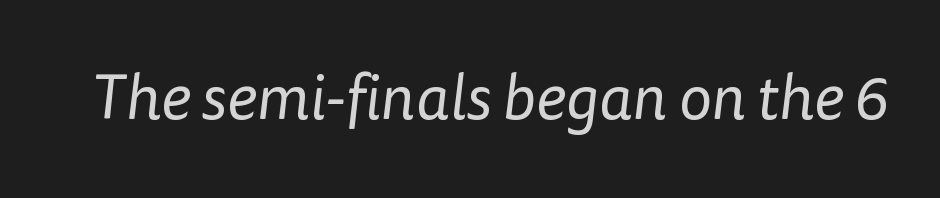
{"serif": "no", "bold": "no", "weight": "regular", "width": "normal", "stroke_contrast": "low", "x_height": "medium", "monospaced": "no", "underline": "no", "letter_spacing": "normal", "letter_spacing_em": 0.0, "glyph_px": 63}
